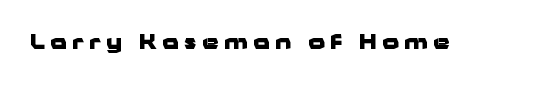
{"italic": "no", "bold": "yes", "underline": "no", "letter_spacing": "wide", "letter_spacing_em": 0.26, "glyph_px": 21}
